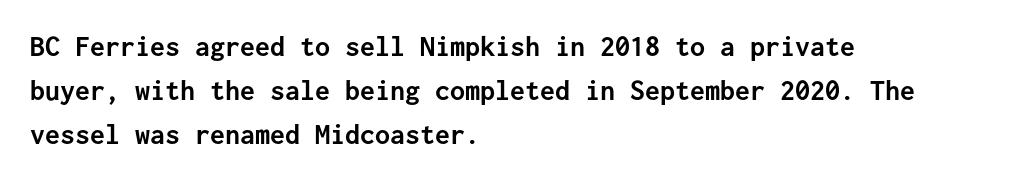
The image shows 30 px semibold sans-serif type, upright, monospaced; set left-aligned, normal line spacing (1.47x), normal letter spacing, not underlined; low stroke contrast and a medium x-height.
